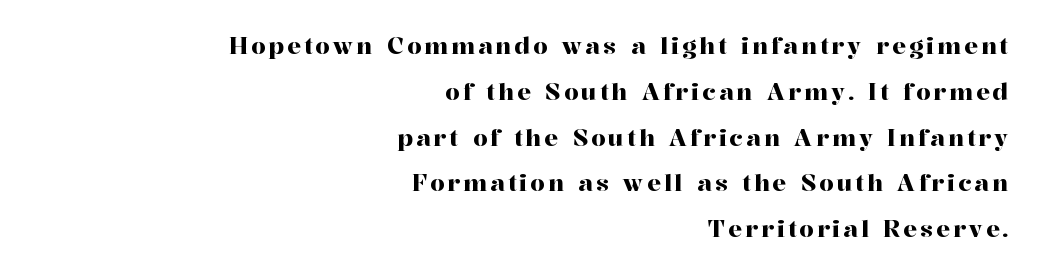
The type sits square on the baseline with zero lean. Line spacing here is loose. Underlining? Definitely not there. A student would call this right alignment; a typographer would say flush right, rag left.
